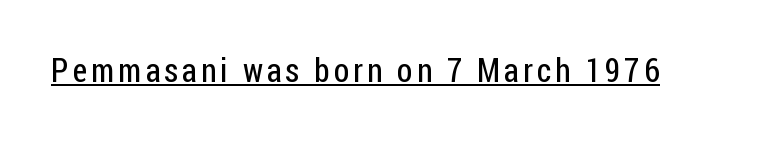
Q: Is the text bold? A: No.
Q: Is the text italic (slanted)? A: No, it is upright.
Q: Is the typeface a serif or a sans-serif typeface? A: Sans-serif.
Q: Is the text underlined? A: Yes.
Q: Width (condensed, normal, or wide)? A: Condensed.
Q: Stroke contrast? A: Low.
Q: x-height? A: Medium.
Q: Monospaced? A: No.
